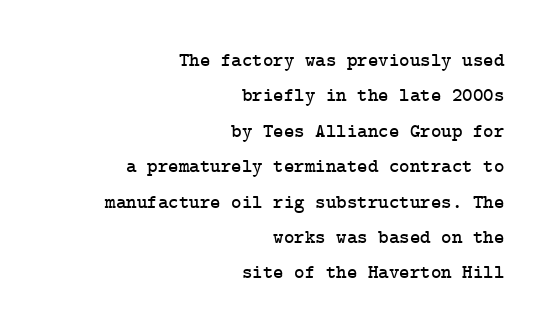
{"italic": "no", "underline": "no", "align": "right", "line_spacing_ratio": 1.77, "letter_spacing": "normal", "letter_spacing_em": 0.0, "glyph_px": 20}
